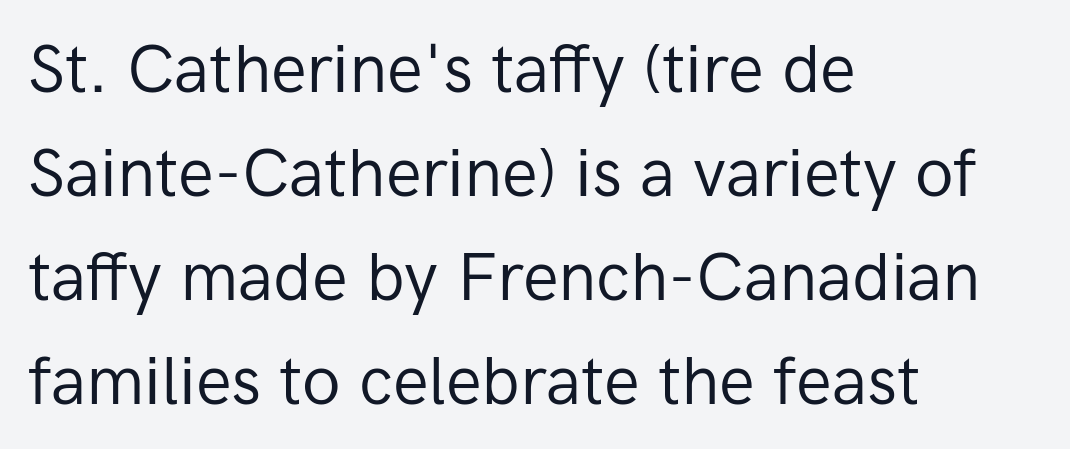
Q: Is the text bold? A: No.
Q: Is the text italic (slanted)? A: No, it is upright.
Q: Is the typeface a serif or a sans-serif typeface? A: Sans-serif.
Q: Is the text underlined? A: No.
Q: How is the paragraph aligned? A: Left-aligned.
Q: Is the spacing between letters normal or unusually wide? A: Normal.
Q: Is the spacing between lines tight, normal or loose? A: Normal.
Q: Width (condensed, normal, or wide)? A: Normal.
Q: Stroke contrast? A: Low.
Q: x-height? A: Medium.
Q: Monospaced? A: No.
